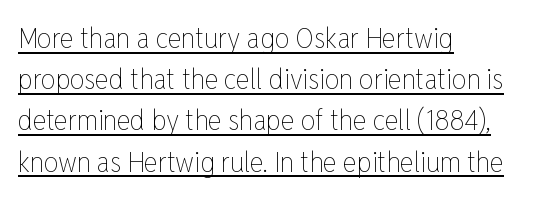
Q: Is the text bold? A: No.
Q: Is the text italic (slanted)? A: No, it is upright.
Q: Is the text underlined? A: Yes.
Q: How is the paragraph aligned? A: Left-aligned.
Q: Is the spacing between letters normal or unusually wide? A: Normal.
Q: Is the spacing between lines tight, normal or loose? A: Normal.
Q: Width (condensed, normal, or wide)? A: Condensed.
Q: Stroke contrast? A: Low.
Q: x-height? A: Medium.
Q: Monospaced? A: No.
